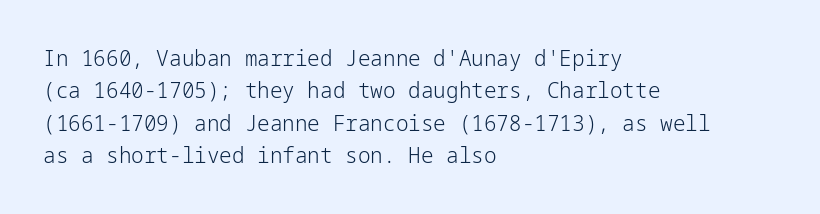
Words float on clear page, feet unadorned. Letters have the restrained weight of plain body copy at most. Horizontal alignment here is leftward, the default for most running prose. Whoever set this chose a conventional vertical rhythm. This sample uses an upright cut, with every glyph sitting square on the baseline.
